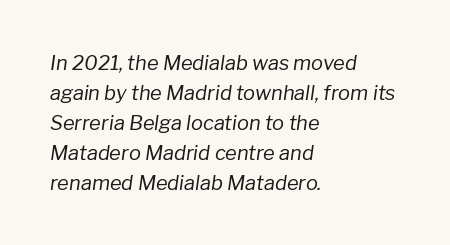
Q: Is the text bold? A: No.
Q: Is the text italic (slanted)? A: Yes, it leans right by about 8 degrees.
Q: Is the text underlined? A: No.
Q: How is the paragraph aligned? A: Left-aligned.
Q: Is the spacing between letters normal or unusually wide? A: Normal.
Q: Is the spacing between lines tight, normal or loose? A: Normal.
